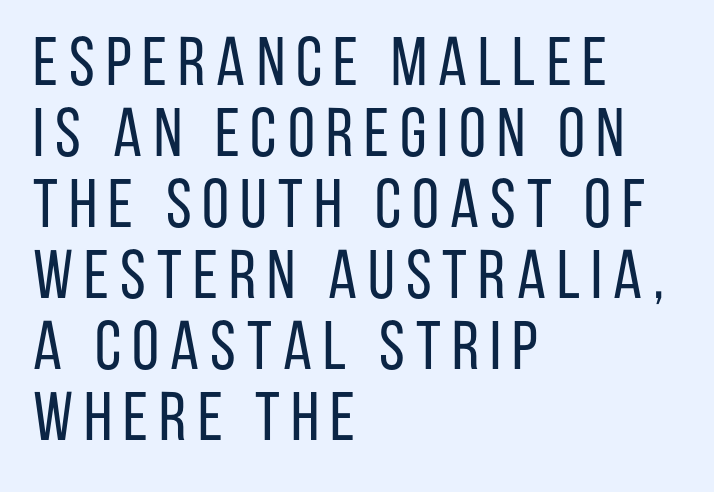
Plain, unruled lines of type. Successive baselines arrive quickly, one right under another. What kind of face is this? One without serifs — a sans. You could not count columns in this text — the font is proportionally spaced.
